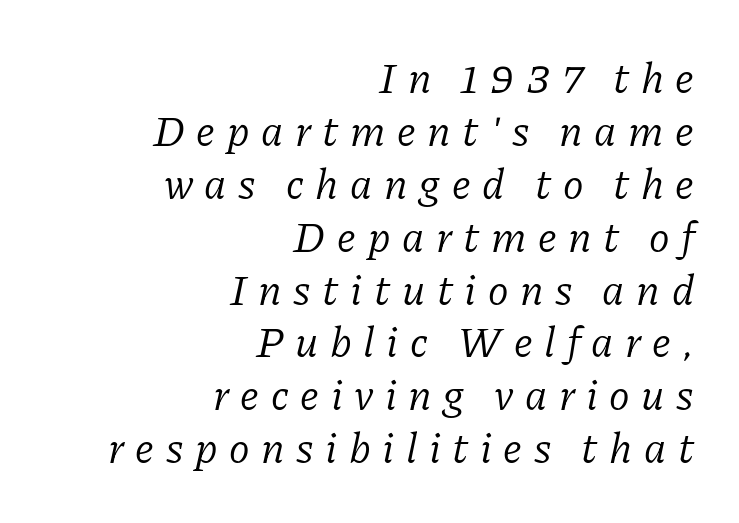
The image shows 43 px light serif type, italic (leaning right); set right-aligned, line spacing 1.23x, unusually wide letter spacing (+0.27 em), not underlined; low stroke contrast and a medium x-height.
